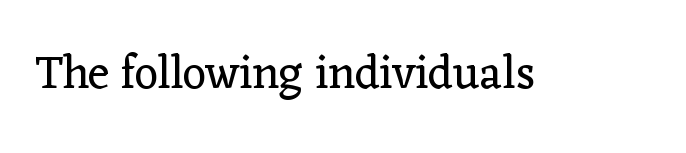
{"serif": "yes", "italic": "no", "bold": "no", "weight": "regular", "width": "normal", "stroke_contrast": "low", "x_height": "medium", "monospaced": "no", "underline": "no", "letter_spacing": "normal", "letter_spacing_em": 0.0, "glyph_px": 46}
